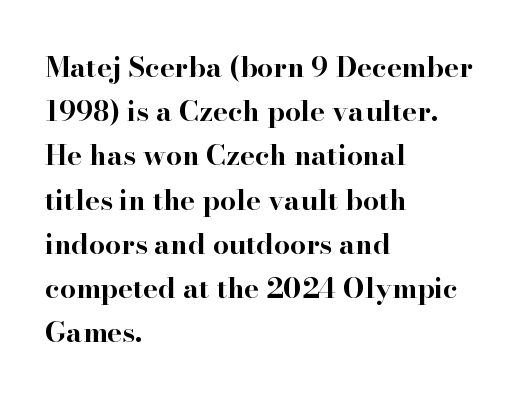
{"serif": "yes", "italic": "no", "bold": "yes", "weight": "bold", "width": "wide", "stroke_contrast": "high", "x_height": "small", "monospaced": "no", "underline": "no", "align": "left", "line_spacing": "normal", "line_spacing_ratio": 1.58, "letter_spacing": "normal", "letter_spacing_em": 0.0, "glyph_px": 28}
